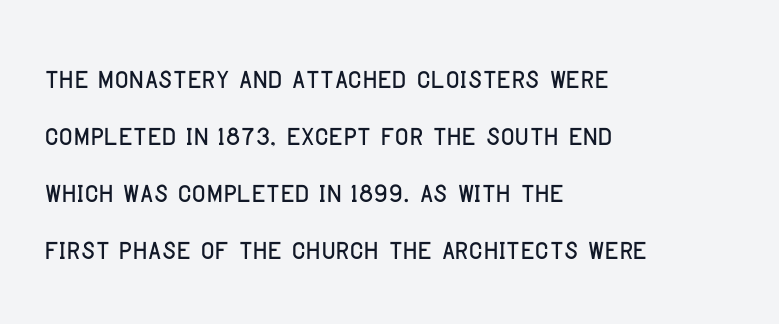
{"serif": "no", "italic": "no", "width": "condensed", "stroke_contrast": "low", "x_height": "large", "monospaced": "no", "underline": "no", "align": "left", "line_spacing": "normal", "line_spacing_ratio": 1.5, "letter_spacing": "normal", "letter_spacing_em": 0.0, "glyph_px": 38}
